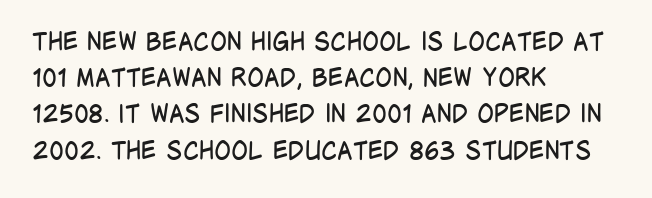
{"italic": "no", "bold": "no", "underline": "no", "align": "left", "line_spacing": "normal", "line_spacing_ratio": 1.45, "letter_spacing": "normal", "letter_spacing_em": 0.0, "glyph_px": 25}
